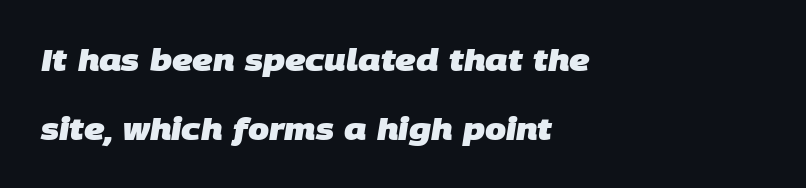
The image shows 30 px heavy sans-serif type; set left-aligned, loose line spacing (2.29x), normal letter spacing, not underlined; low stroke contrast and a large x-height.
